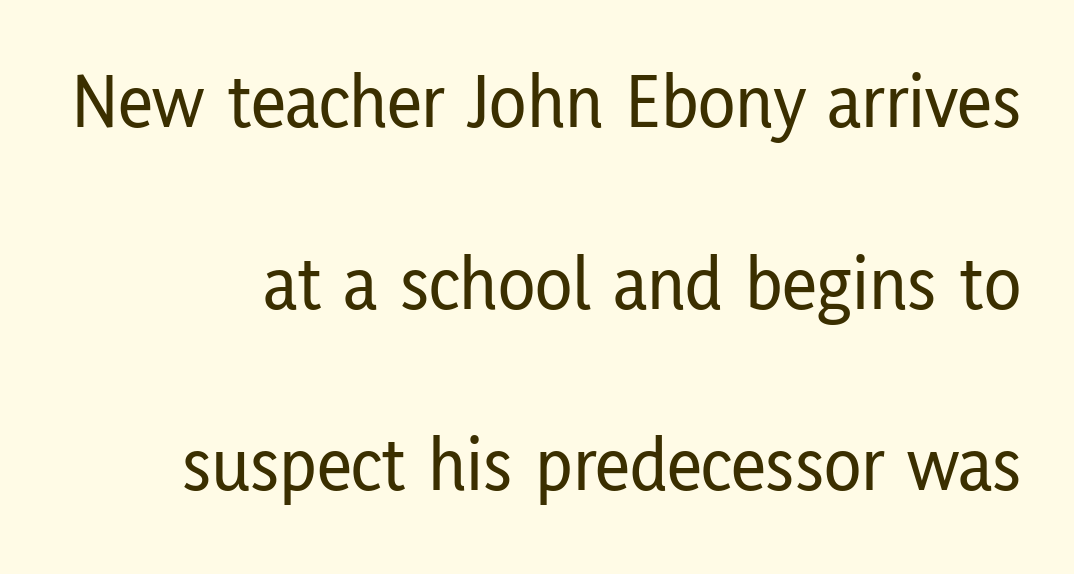
Q: Is the text italic (slanted)? A: No, it is upright.
Q: Is the typeface a serif or a sans-serif typeface? A: Sans-serif.
Q: Is the text underlined? A: No.
Q: How is the paragraph aligned? A: Right-aligned.
Q: Is the spacing between letters normal or unusually wide? A: Normal.
Q: Is the spacing between lines tight, normal or loose? A: Loose.
Q: Width (condensed, normal, or wide)? A: Condensed.
Q: Stroke contrast? A: Low.
Q: x-height? A: Medium.
Q: Monospaced? A: No.
